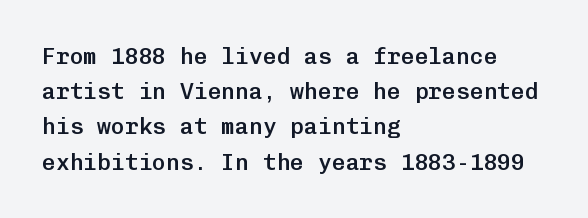
The image shows 23 px text type, upright; set left-aligned, normal line spacing (1.53x), normal letter spacing, not underlined.
